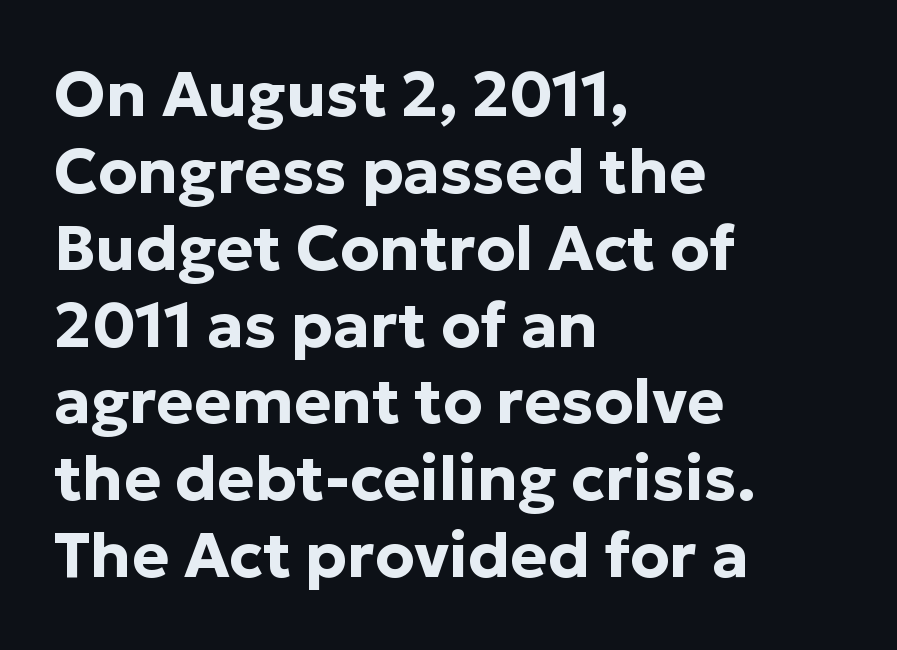
Q: Is the text bold? A: Yes.
Q: Is the text italic (slanted)? A: No, it is upright.
Q: Is the typeface a serif or a sans-serif typeface? A: Sans-serif.
Q: Is the text underlined? A: No.
Q: How is the paragraph aligned? A: Left-aligned.
Q: Is the spacing between letters normal or unusually wide? A: Normal.
Q: Width (condensed, normal, or wide)? A: Normal.
Q: Stroke contrast? A: Low.
Q: x-height? A: Medium.
Q: Monospaced? A: No.
